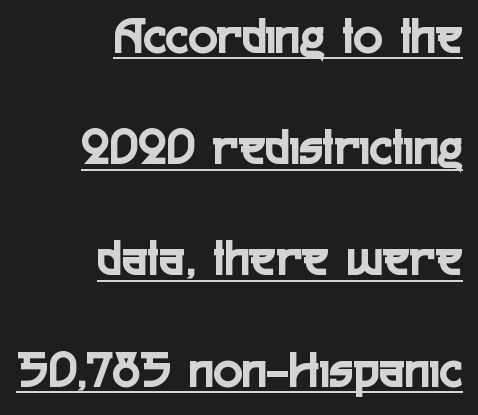
The image shows 54 px condensed sans-serif type, upright; set right-aligned, loose line spacing (2.06x), normal letter spacing, underlined; a medium x-height.
